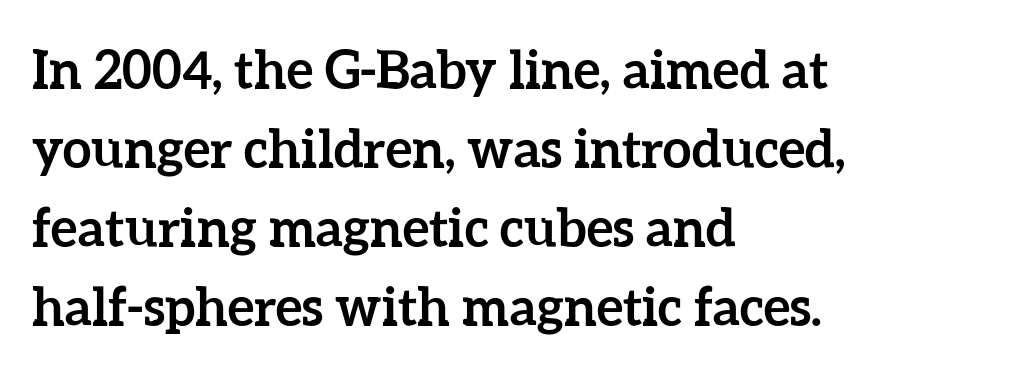
Q: Is the text bold? A: Yes.
Q: Is the text italic (slanted)? A: No, it is upright.
Q: Is the text underlined? A: No.
Q: How is the paragraph aligned? A: Left-aligned.
Q: Is the spacing between letters normal or unusually wide? A: Normal.
Q: Is the spacing between lines tight, normal or loose? A: Normal.
Q: Width (condensed, normal, or wide)? A: Normal.
Q: Stroke contrast? A: Low.
Q: x-height? A: Medium.
Q: Monospaced? A: No.
